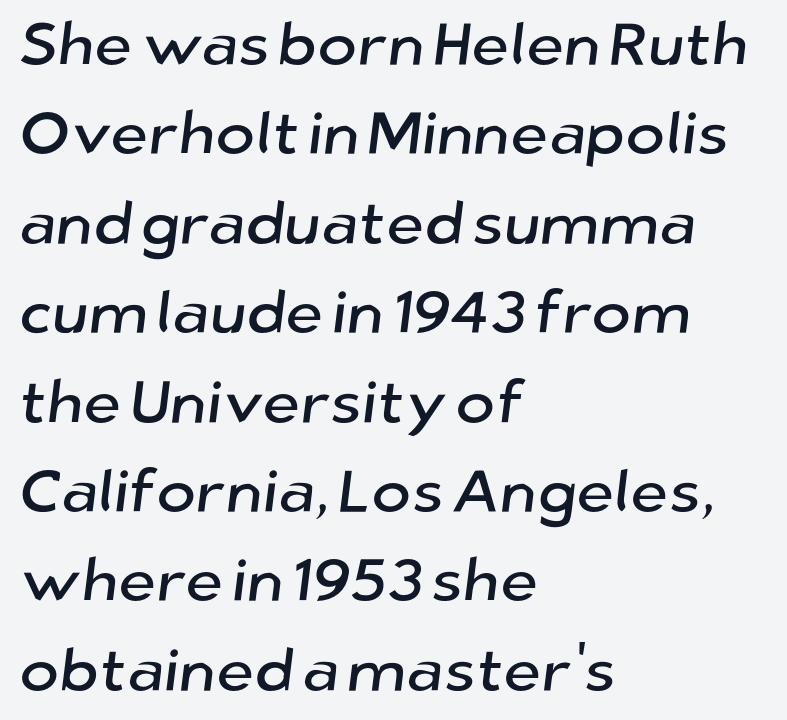
The paragraph has a hard left edge and a soft right edge. Nobody touched the tracking dial on this one. Think of a printed novel: that variable character pitch is what you see here. Are there feet on the stems? There aren't — it's a sans. The block of text has a typical density, with ordinary space between rows.
